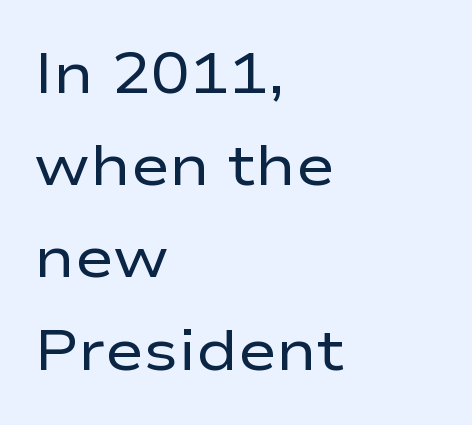
This sample keeps an unexceptional amount of space between lines. The rendering uses natural spacing where letterforms have individual widths. Check where the strokes stop: nothing finishes them off — pure sans. The passage shown has conventional tracking throughout. Does the lettering tilt? It doesn't — this is upright.
